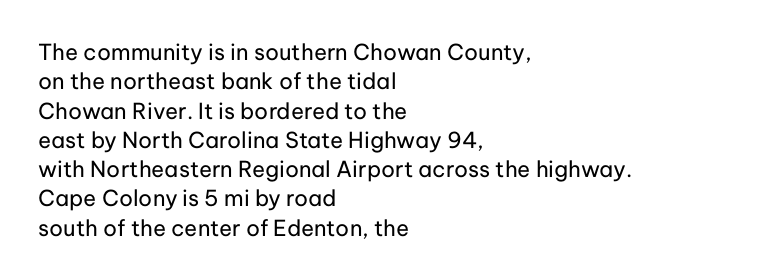
Q: Is the text bold? A: No.
Q: Is the text italic (slanted)? A: No, it is upright.
Q: Is the text underlined? A: No.
Q: How is the paragraph aligned? A: Left-aligned.
Q: Is the spacing between letters normal or unusually wide? A: Normal.
Q: Is the spacing between lines tight, normal or loose? A: Normal.
